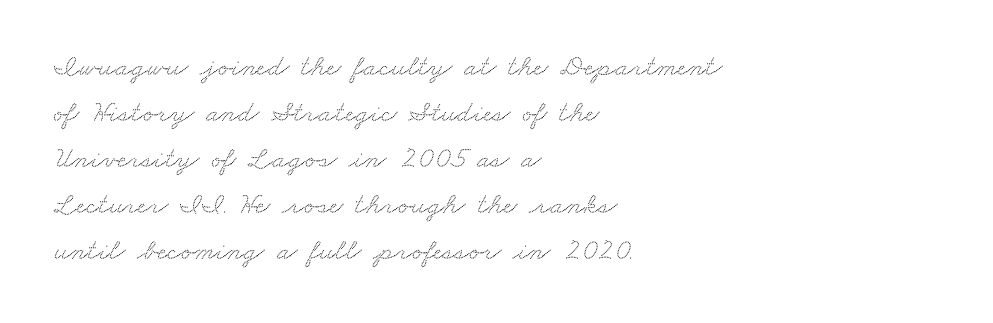
The face used here is seriffed, in the tradition of book romans. Short note: letters normally spaced. A typesetter would call this proportional, since set widths differ per character. Descender tails drop into unmarked territory.
